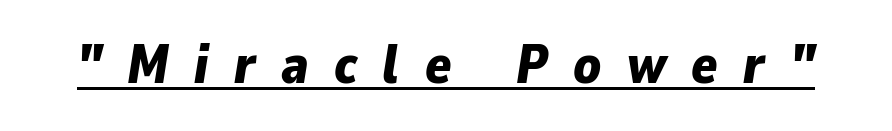
The letters are bold, with thick, heavy strokes. The rendering uses natural spacing where letterforms have individual widths. In designer terms, the underline attribute is active on this setting. This rendering widens character spacing well past its baseline value. Yep, that's italic — everything's leaning.
